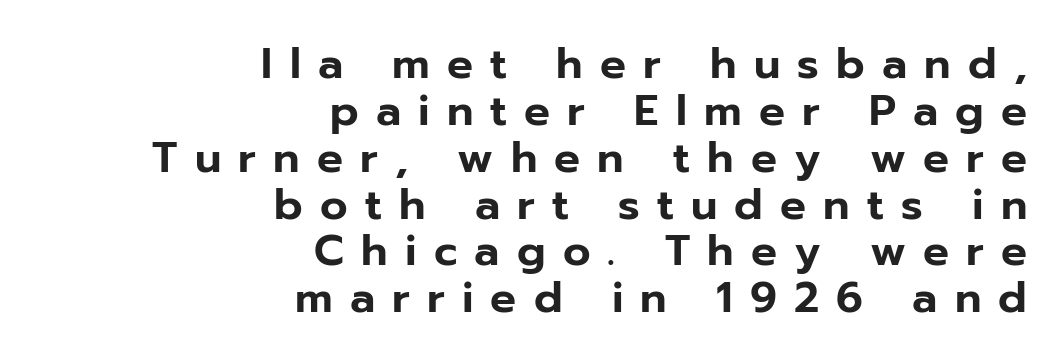
{"serif": "no", "italic": "no", "width": "normal", "stroke_contrast": "low", "x_height": "medium", "monospaced": "no", "underline": "no", "align": "right", "line_spacing": "tight", "line_spacing_ratio": 1.09, "letter_spacing": "wide", "letter_spacing_em": 0.4, "glyph_px": 43}
